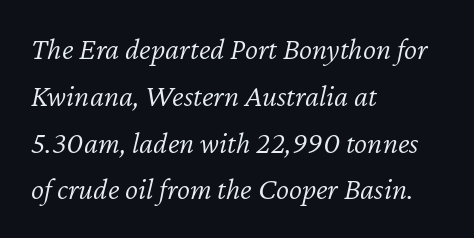
{"italic": "yes", "lean": "right", "slant_degrees": 12, "bold": "no", "weight": "light", "width": "normal", "stroke_contrast": "low", "x_height": "medium", "monospaced": "no", "underline": "no", "align": "left", "line_spacing": "normal", "line_spacing_ratio": 1.51, "letter_spacing": "normal", "letter_spacing_em": 0.0, "glyph_px": 31}
